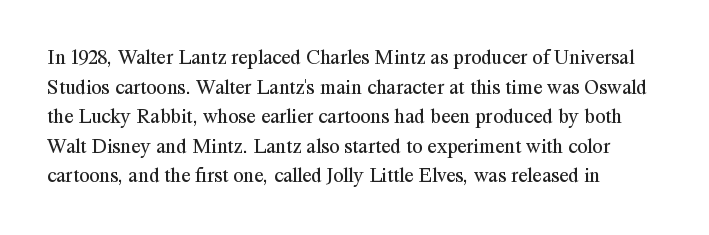
The image shows 21 px text type, upright; set left-aligned, normal line spacing (1.41x), normal letter spacing, not underlined.
